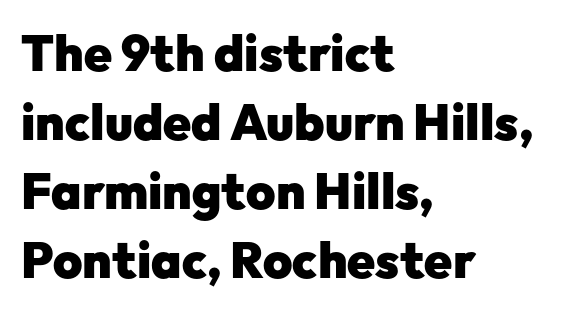
{"serif": "no", "italic": "no", "bold": "yes", "weight": "heavy", "width": "normal", "stroke_contrast": "low", "x_height": "medium", "monospaced": "no", "underline": "no", "align": "left", "line_spacing": "normal", "line_spacing_ratio": 1.38, "letter_spacing": "normal", "letter_spacing_em": 0.0, "glyph_px": 50}
